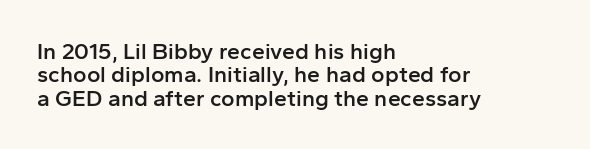
Bold? Not quite — semibold, heavier than regular but stopping short. The font's upright variant was chosen for this text. Successive baselines arrive quickly, one right under another. Letter spacing: default. The area under the type is left untouched. The lines are quadded left.
